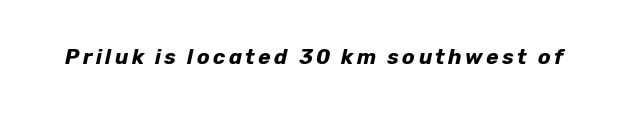
Italic? Definitely — the glyphs are oblique. A dark, heavy texture on the line: the type is bold. Clear beneath every line of the passage.
